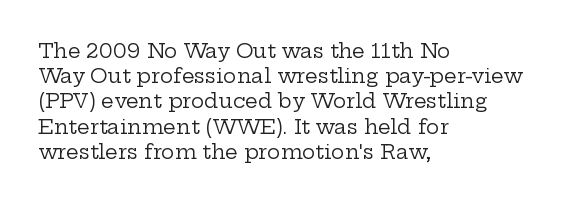
How would I describe the line gaps? Plain and ordinary. Stem width sits at or under what a default text font uses. Posture: straight, roman, zero tilt. Underlining? Definitely not there. How are the letters spaced? Ordinarily, with no added tracking. Alignment: flush left.
